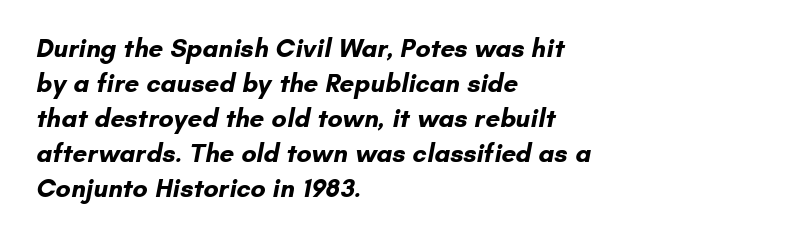
Q: Is the text bold? A: Yes.
Q: Is the text underlined? A: No.
Q: How is the paragraph aligned? A: Left-aligned.
Q: Is the spacing between letters normal or unusually wide? A: Normal.
Q: Is the spacing between lines tight, normal or loose? A: Normal.
